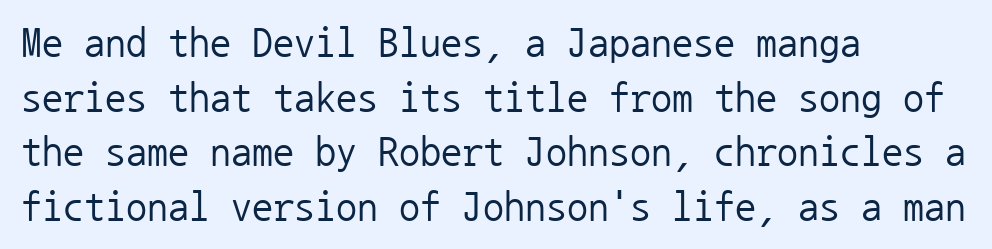
Q: Is the text bold? A: No.
Q: Is the text italic (slanted)? A: No, it is upright.
Q: Is the typeface a serif or a sans-serif typeface? A: Sans-serif.
Q: Is the text underlined? A: No.
Q: How is the paragraph aligned? A: Left-aligned.
Q: Is the spacing between letters normal or unusually wide? A: Normal.
Q: Is the spacing between lines tight, normal or loose? A: Normal.
Q: Width (condensed, normal, or wide)? A: Normal.
Q: Stroke contrast? A: Low.
Q: x-height? A: Medium.
Q: Monospaced? A: Yes.
